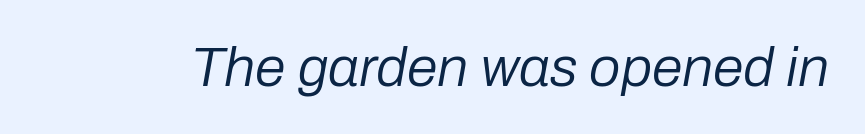
Q: Is the text bold? A: No.
Q: Is the text italic (slanted)? A: Yes, it leans right by about 10 degrees.
Q: Is the text underlined? A: No.
Q: Is the spacing between letters normal or unusually wide? A: Normal.
Q: Width (condensed, normal, or wide)? A: Normal.
Q: Stroke contrast? A: Low.
Q: x-height? A: Medium.
Q: Monospaced? A: No.
